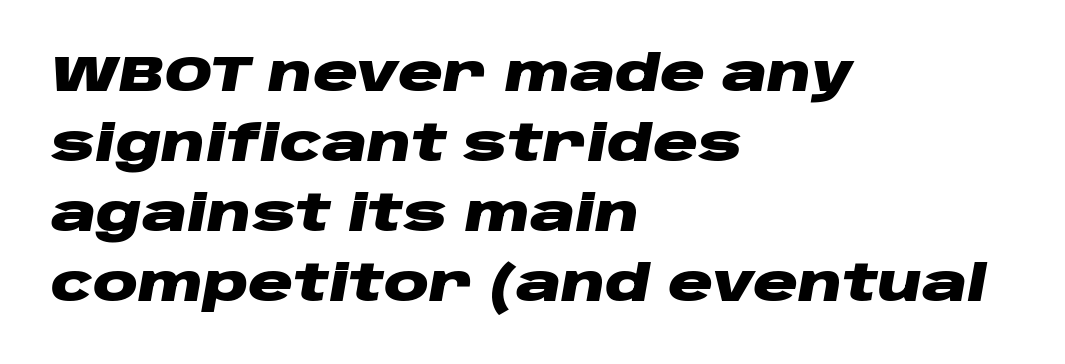
The image shows 50 px heavy, wide type, italic (leaning right); set left-aligned, normal line spacing (1.4x), normal letter spacing, not underlined; low stroke contrast and a large x-height.
